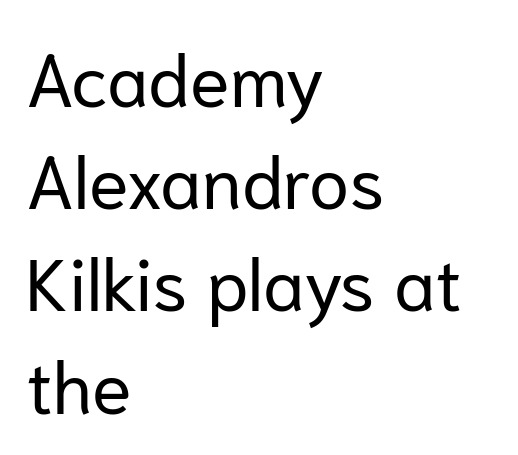
In CSS terms this would be text-align: left. This is the regular roman posture of the typeface. The passage shown is not underscored anywhere. Is this a fixed-width face? No — the glyphs have proportional, varying widths.
